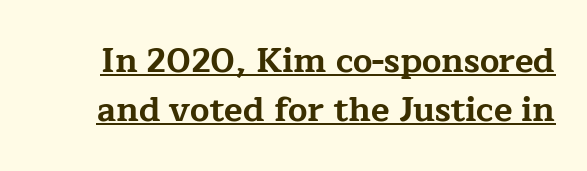
The rendering uses the underline text-decoration. Regarding serifs, this sample has them. The face used here has the dense, thick strokes of a bold. You could call the tracking neutral — neither tight nor loose. Posture: upright roman.
